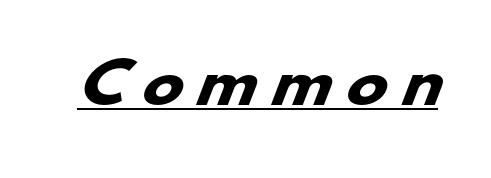
{"serif": "no", "bold": "yes", "weight": "heavy", "width": "wide", "stroke_contrast": "low", "x_height": "small", "monospaced": "no", "underline": "yes", "letter_spacing": "wide", "letter_spacing_em": 0.32, "glyph_px": 55}
